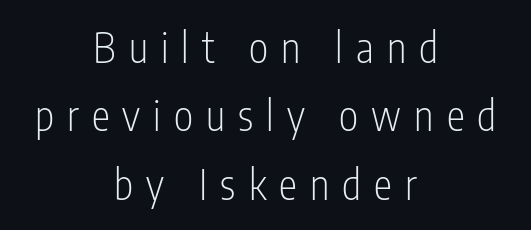
The image shows 41 px light, condensed sans-serif type, upright; set centered, normal line spacing (1.67x), unusually wide letter spacing (+0.32 em), not underlined; low stroke contrast and a medium x-height.
